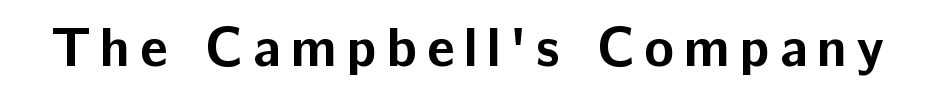
The image shows 55 px bold sans-serif type, upright; set not underlined; low stroke contrast and a medium x-height.
